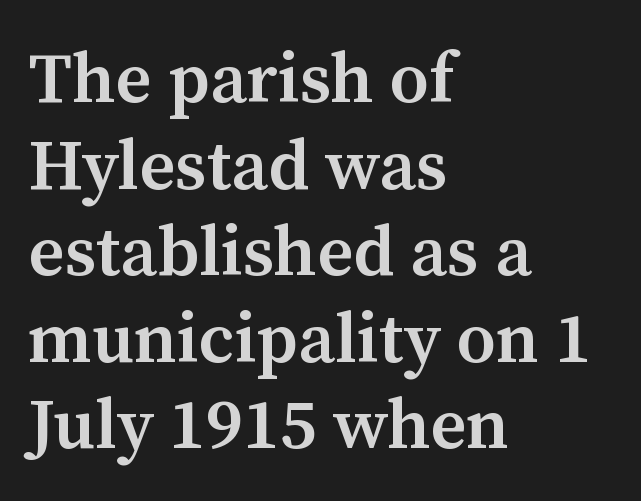
Is the block centered? No — it sits flush against the left margin. Italic? Not at all — the glyphs are vertical. Serif or sans? Serif — the stroke terminals have little feet. The rendering uses natural spacing where letterforms have individual widths. The area under the type is left untouched. As a designer I'd log this as weight 600, semibold.
